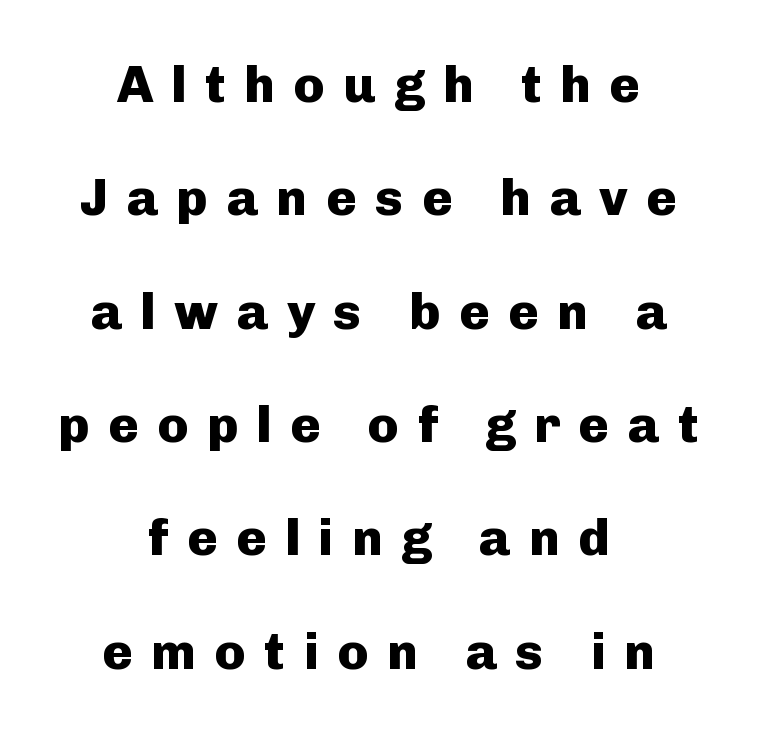
Q: Is the text bold? A: Yes.
Q: Is the text italic (slanted)? A: No, it is upright.
Q: Is the typeface a serif or a sans-serif typeface? A: Sans-serif.
Q: Is the text underlined? A: No.
Q: How is the paragraph aligned? A: Centered.
Q: Is the spacing between letters normal or unusually wide? A: Unusually wide.
Q: Is the spacing between lines tight, normal or loose? A: Loose.
Q: Width (condensed, normal, or wide)? A: Normal.
Q: Stroke contrast? A: Low.
Q: x-height? A: Medium.
Q: Monospaced? A: No.
